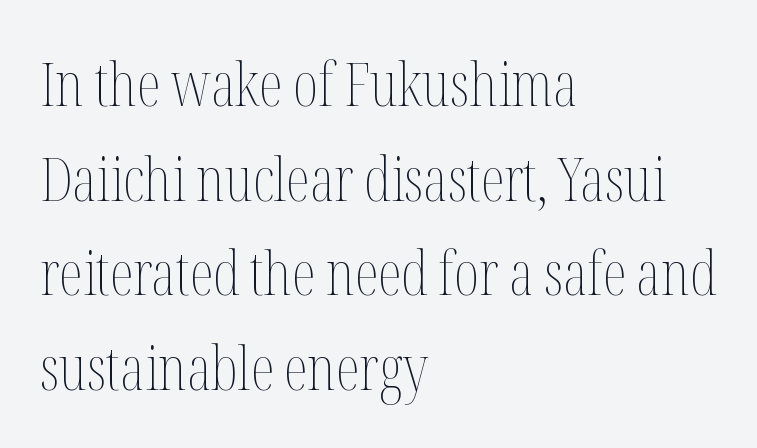
The image shows 61 px thin, condensed type, upright; set left-aligned, normal line spacing (1.55x), normal letter spacing, not underlined; medium stroke contrast and a medium x-height.
